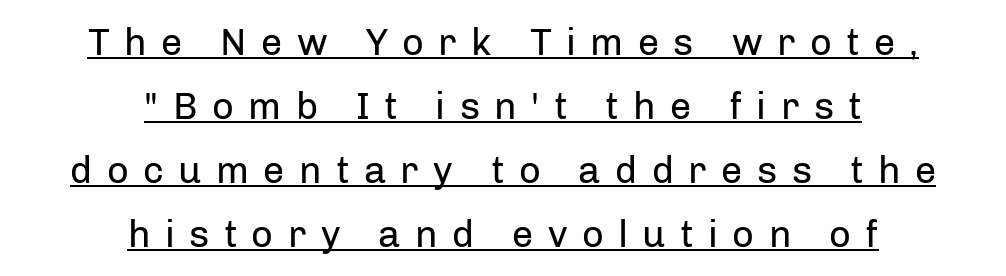
Character widths vary here, with narrow letters taking less room than wide ones. Observe the absence of serifs on each vertical stroke in this sample. In terms of letterspacing, this is a distinctly airy, spread setting. Posture: straight, roman, zero tilt. Each new line begins a customary step beneath the previous one. Compared with undecorated copy, this sample adds a rule below the words.
